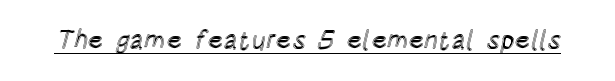
{"underline": "yes", "letter_spacing": "normal", "letter_spacing_em": 0.0, "glyph_px": 26}
